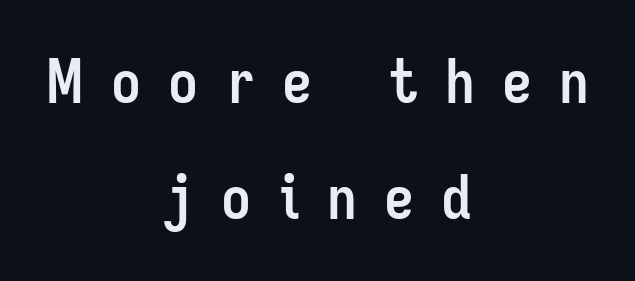
The image shows 60 px semibold, condensed sans-serif type, upright; set centered, loose line spacing (1.94x), unusually wide letter spacing (+0.45 em), not underlined; low stroke contrast and a medium x-height.
